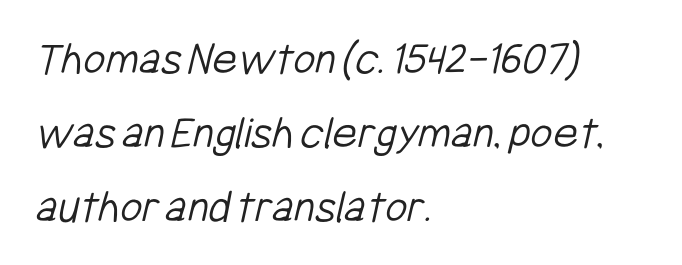
Q: Is the text bold? A: No.
Q: Is the typeface a serif or a sans-serif typeface? A: Sans-serif.
Q: Is the text underlined? A: No.
Q: How is the paragraph aligned? A: Left-aligned.
Q: Is the spacing between letters normal or unusually wide? A: Normal.
Q: Is the spacing between lines tight, normal or loose? A: Normal.
Q: Width (condensed, normal, or wide)? A: Condensed.
Q: Stroke contrast? A: Low.
Q: x-height? A: Medium.
Q: Monospaced? A: No.
